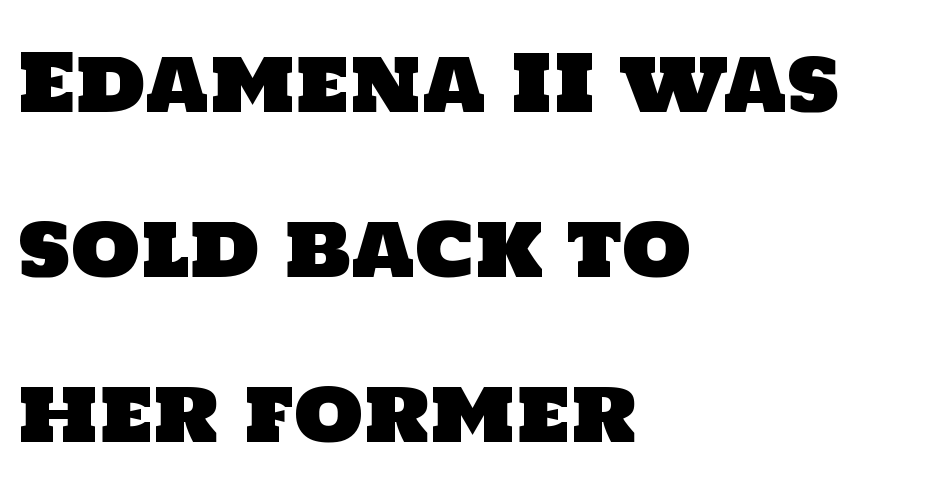
The image shows 79 px sans-serif type; set left-aligned, loose line spacing (2.09x), normal letter spacing, not underlined; low stroke contrast and a large x-height.
